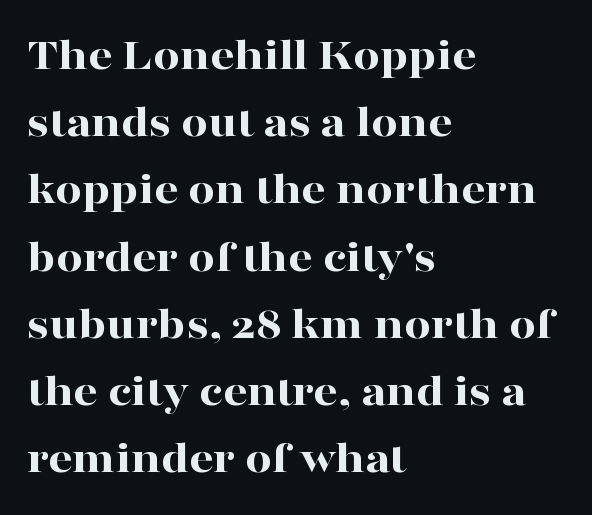
{"serif": "yes", "italic": "no", "bold": "yes", "weight": "bold", "width": "wide", "stroke_contrast": "high", "x_height": "medium", "monospaced": "no", "underline": "no", "align": "left", "line_spacing": "normal", "line_spacing_ratio": 1.43, "letter_spacing": "normal", "letter_spacing_em": 0.0, "glyph_px": 47}
